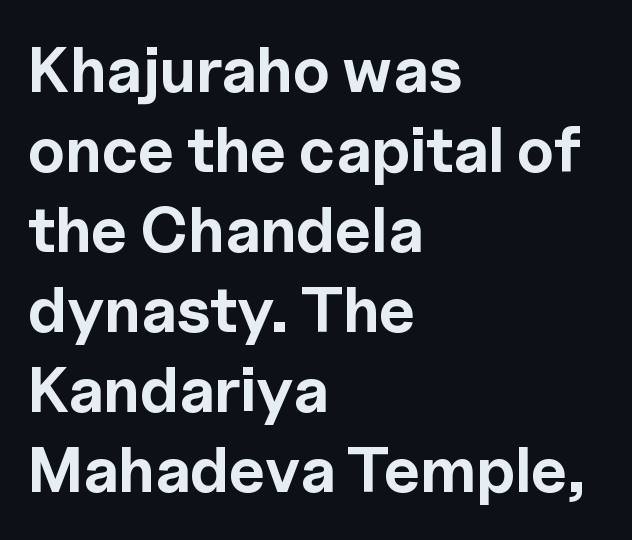
Q: Is the text bold? A: Yes.
Q: Is the text italic (slanted)? A: No, it is upright.
Q: Is the typeface a serif or a sans-serif typeface? A: Sans-serif.
Q: Is the text underlined? A: No.
Q: How is the paragraph aligned? A: Left-aligned.
Q: Is the spacing between letters normal or unusually wide? A: Normal.
Q: Is the spacing between lines tight, normal or loose? A: Normal.
Q: Width (condensed, normal, or wide)? A: Normal.
Q: x-height? A: Medium.
Q: Monospaced? A: No.
